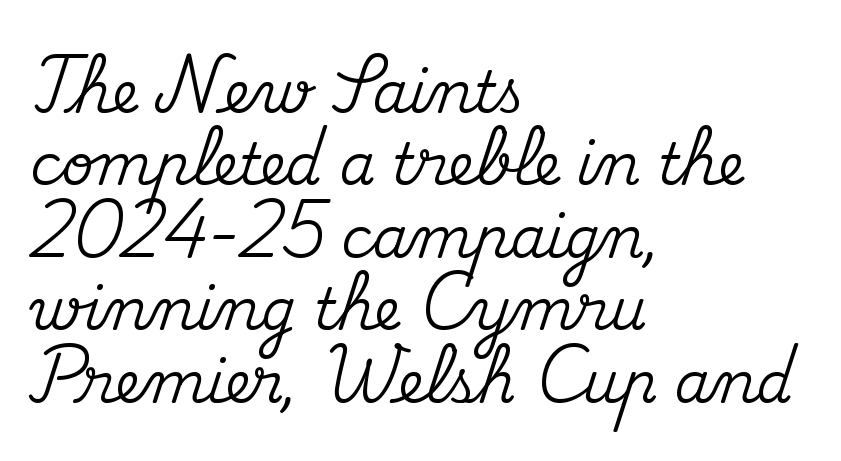
{"serif": "yes", "width": "normal", "stroke_contrast": "medium", "x_height": "small", "monospaced": "no", "underline": "no", "align": "left", "line_spacing": "normal", "line_spacing_ratio": 1.27, "letter_spacing": "normal", "letter_spacing_em": 0.0, "glyph_px": 57}
